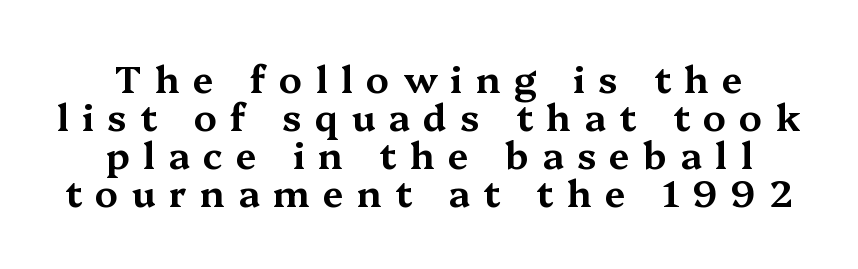
What stands out about the letter spacing? Its width — letters are far apart. To sum up the face: it has serifs. Upright lettering throughout. Is there much room between lines? No — they nearly touch. Check the space under the baseline: it is left empty.
